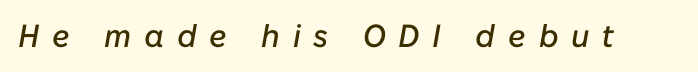
{"italic": "yes", "lean": "right", "slant_degrees": 10, "width": "normal", "stroke_contrast": "low", "x_height": "medium", "monospaced": "no", "underline": "no", "letter_spacing": "wide", "letter_spacing_em": 0.4, "glyph_px": 32}
